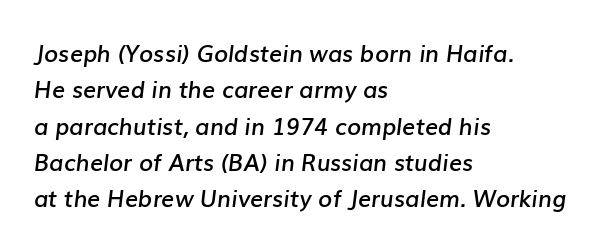
{"italic": "yes", "lean": "right", "slant_degrees": 7, "bold": "semi", "underline": "no", "align": "left", "line_spacing": "normal", "line_spacing_ratio": 1.58, "letter_spacing": "normal", "letter_spacing_em": 0.0, "glyph_px": 23}
